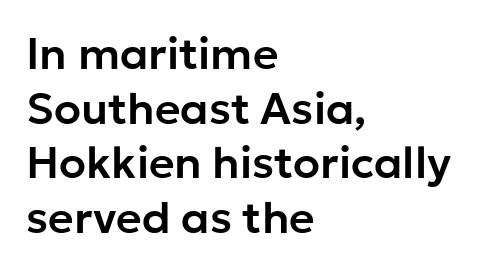
{"serif": "no", "italic": "no", "width": "normal", "stroke_contrast": "low", "x_height": "medium", "monospaced": "no", "underline": "no", "align": "left", "line_spacing_ratio": 1.24, "letter_spacing": "normal", "letter_spacing_em": 0.0, "glyph_px": 44}
